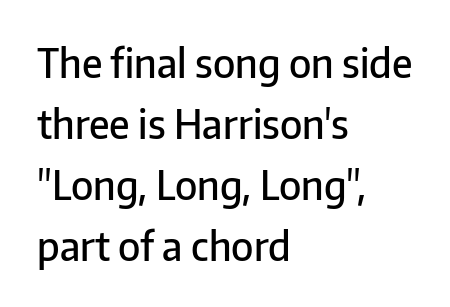
Q: Is the text bold? A: Semi-bold.
Q: Is the text italic (slanted)? A: No, it is upright.
Q: Is the typeface a serif or a sans-serif typeface? A: Sans-serif.
Q: Is the text underlined? A: No.
Q: How is the paragraph aligned? A: Left-aligned.
Q: Is the spacing between letters normal or unusually wide? A: Normal.
Q: Is the spacing between lines tight, normal or loose? A: Normal.
Q: Width (condensed, normal, or wide)? A: Normal.
Q: Stroke contrast? A: Low.
Q: x-height? A: Medium.
Q: Monospaced? A: No.
